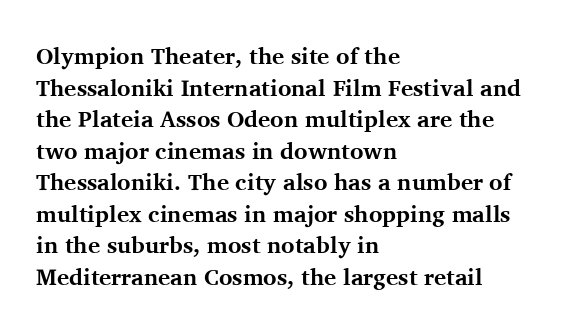
The image shows 23 px bold type, upright; set left-aligned, normal line spacing (1.37x), normal letter spacing, not underlined.
